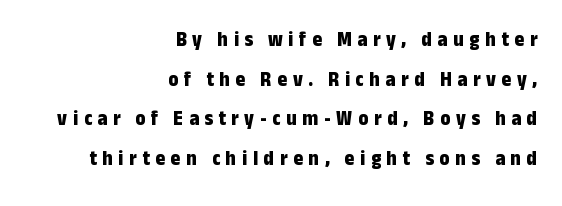
Q: Is the text bold? A: Yes.
Q: Is the text italic (slanted)? A: No, it is upright.
Q: Is the text underlined? A: No.
Q: How is the paragraph aligned? A: Right-aligned.
Q: Is the spacing between letters normal or unusually wide? A: Unusually wide.
